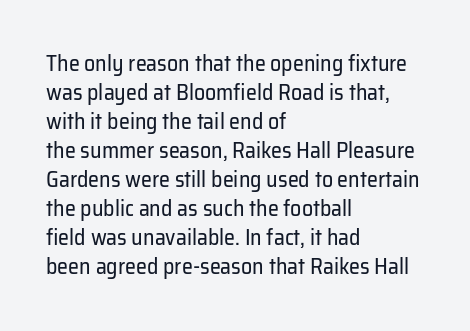
The image shows 22 px text type, upright; set left-aligned, normal line spacing (1.32x), normal letter spacing, not underlined.
